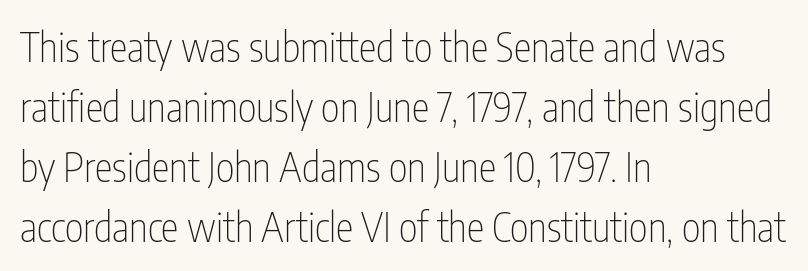
Q: Is the text bold? A: No.
Q: Is the text italic (slanted)? A: No, it is upright.
Q: Is the typeface a serif or a sans-serif typeface? A: Sans-serif.
Q: Is the text underlined? A: No.
Q: How is the paragraph aligned? A: Left-aligned.
Q: Is the spacing between letters normal or unusually wide? A: Normal.
Q: Is the spacing between lines tight, normal or loose? A: Normal.
Q: Width (condensed, normal, or wide)? A: Condensed.
Q: Stroke contrast? A: Low.
Q: x-height? A: Medium.
Q: Monospaced? A: No.
